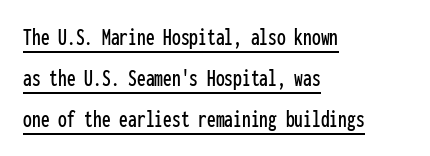
{"italic": "no", "underline": "yes", "align": "left", "line_spacing": "normal", "line_spacing_ratio": 1.65, "letter_spacing": "normal", "letter_spacing_em": 0.0, "glyph_px": 25}
